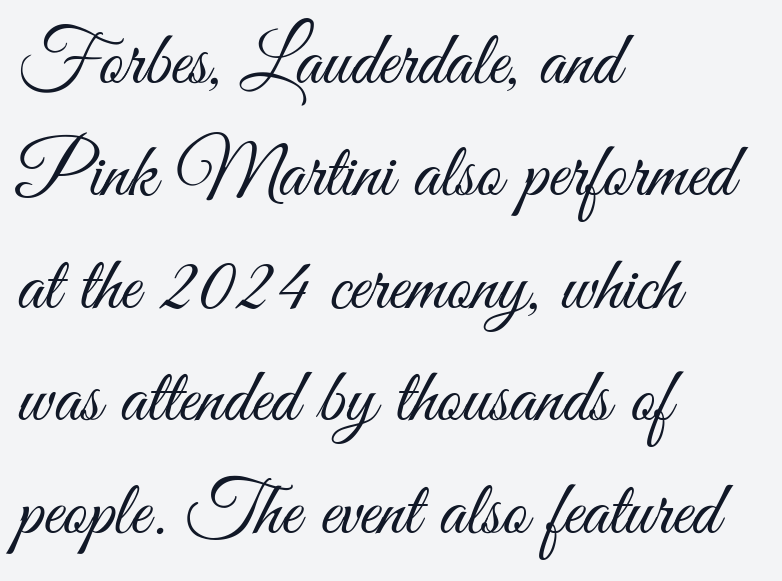
Default kerning and tracking; the words read as compact shapes. Visually the block forms a straight wall on the left and a jagged coastline on the right. A typesetter would label this face a sans. The line-height multiplier appears to be the usual default.
